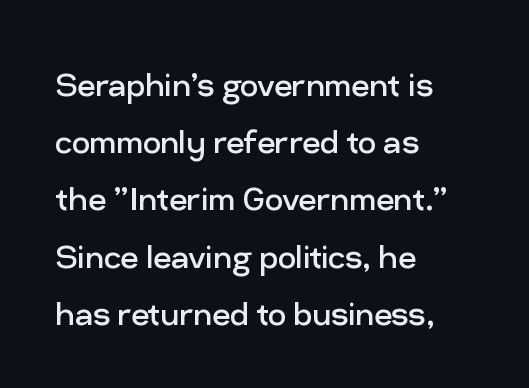
{"serif": "no", "italic": "no", "bold": "no", "weight": "regular", "width": "normal", "stroke_contrast": "low", "x_height": "medium", "monospaced": "no", "underline": "no", "align": "left", "line_spacing": "normal", "line_spacing_ratio": 1.43, "letter_spacing": "normal", "letter_spacing_em": 0.0, "glyph_px": 40}
